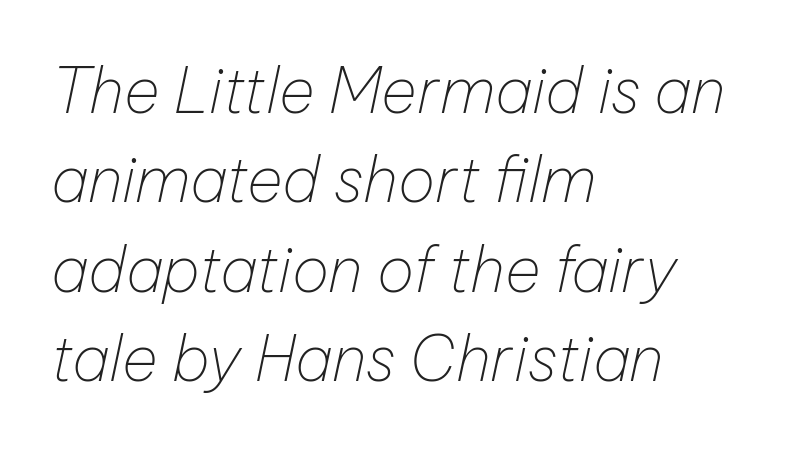
{"italic": "yes", "lean": "right", "slant_degrees": 12, "bold": "no", "weight": "thin", "width": "normal", "stroke_contrast": "low", "x_height": "medium", "monospaced": "no", "underline": "no", "align": "left", "line_spacing": "normal", "line_spacing_ratio": 1.44, "letter_spacing": "normal", "letter_spacing_em": 0.0, "glyph_px": 62}
